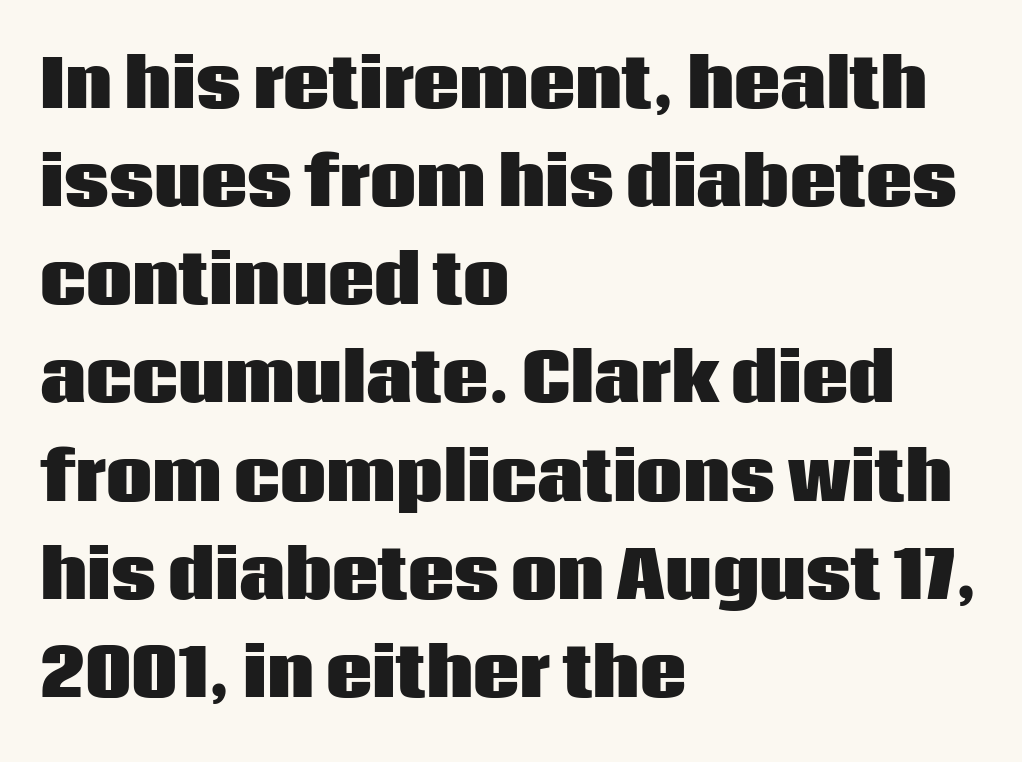
{"serif": "no", "italic": "no", "bold": "yes", "weight": "heavy", "width": "normal", "stroke_contrast": "low", "x_height": "large", "monospaced": "no", "underline": "no", "align": "left", "line_spacing": "normal", "line_spacing_ratio": 1.51, "letter_spacing": "normal", "letter_spacing_em": 0.0, "glyph_px": 65}
